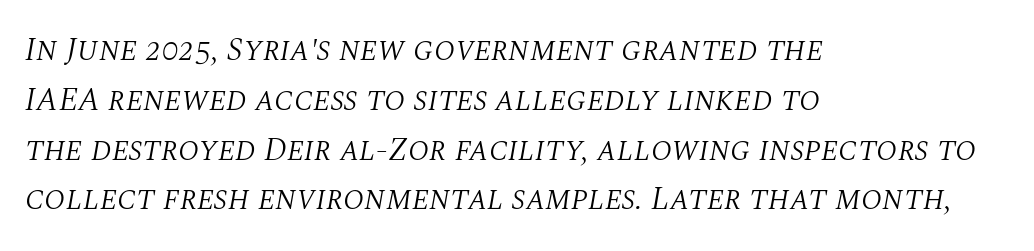
Q: Is the text bold? A: No.
Q: Is the text italic (slanted)? A: Yes, it leans right by about 10 degrees.
Q: Is the typeface a serif or a sans-serif typeface? A: Serif.
Q: Is the text underlined? A: No.
Q: How is the paragraph aligned? A: Left-aligned.
Q: Is the spacing between letters normal or unusually wide? A: Normal.
Q: Is the spacing between lines tight, normal or loose? A: Normal.
Q: Width (condensed, normal, or wide)? A: Normal.
Q: Stroke contrast? A: Medium.
Q: x-height? A: Large.
Q: Monospaced? A: No.
